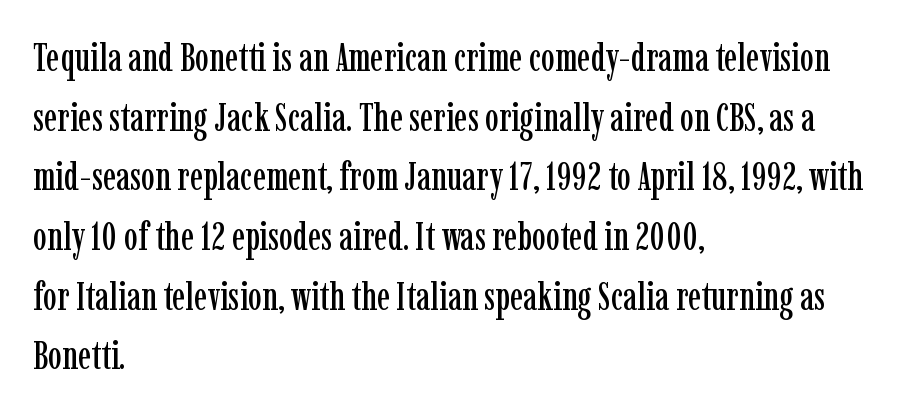
Q: Is the text italic (slanted)? A: No, it is upright.
Q: Is the typeface a serif or a sans-serif typeface? A: Serif.
Q: Is the text underlined? A: No.
Q: How is the paragraph aligned? A: Left-aligned.
Q: Is the spacing between letters normal or unusually wide? A: Normal.
Q: Is the spacing between lines tight, normal or loose? A: Normal.
Q: Width (condensed, normal, or wide)? A: Condensed.
Q: Stroke contrast? A: Low.
Q: x-height? A: Medium.
Q: Monospaced? A: No.
